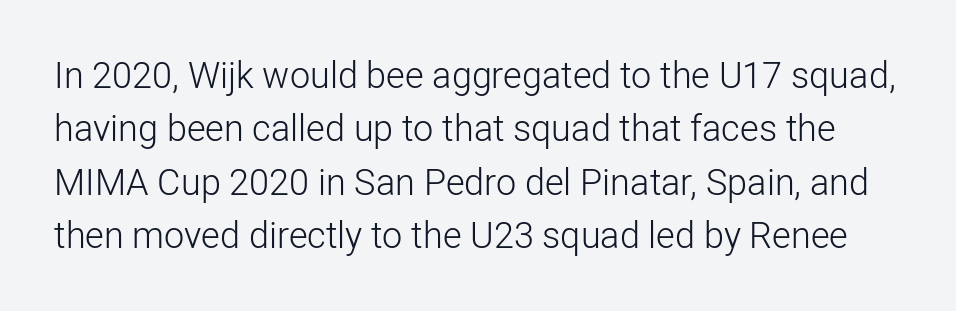
The image shows 36 px light sans-serif type, upright; set normal line spacing (1.48x), normal letter spacing, not underlined; low stroke contrast and a medium x-height.
